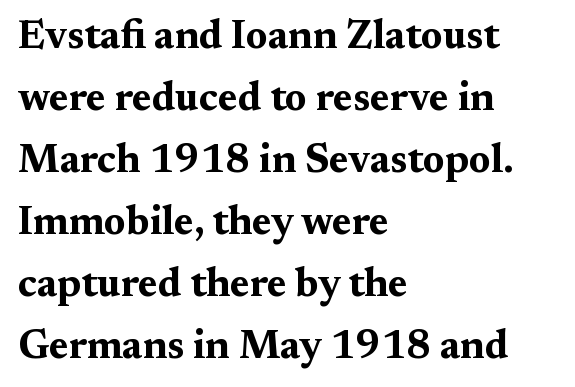
Regular leading. Compared with an ordinary text face, these strokes are far heavier — a full bold. Spacing verdict: proportional, widths tailored to each character. The typography opts for an upright posture over an oblique one.
